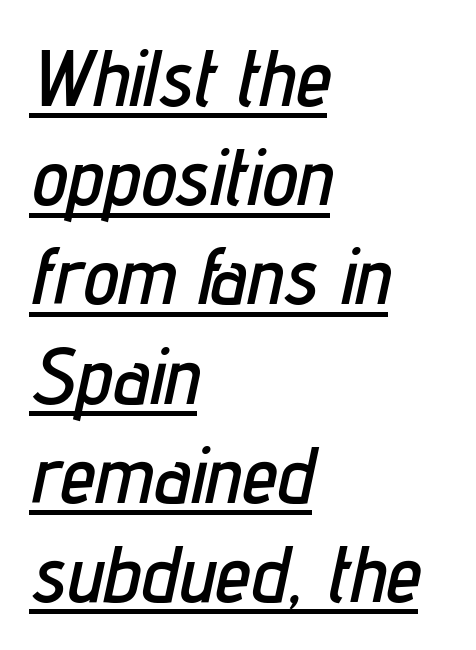
The paragraph shown leans on its left margin. The letterforms sit shoulder to shoulder at normal distance. If you drew a line through each stem, it would be angled. Varying glyph widths throughout — classic text-font behaviour. Underlined type.
